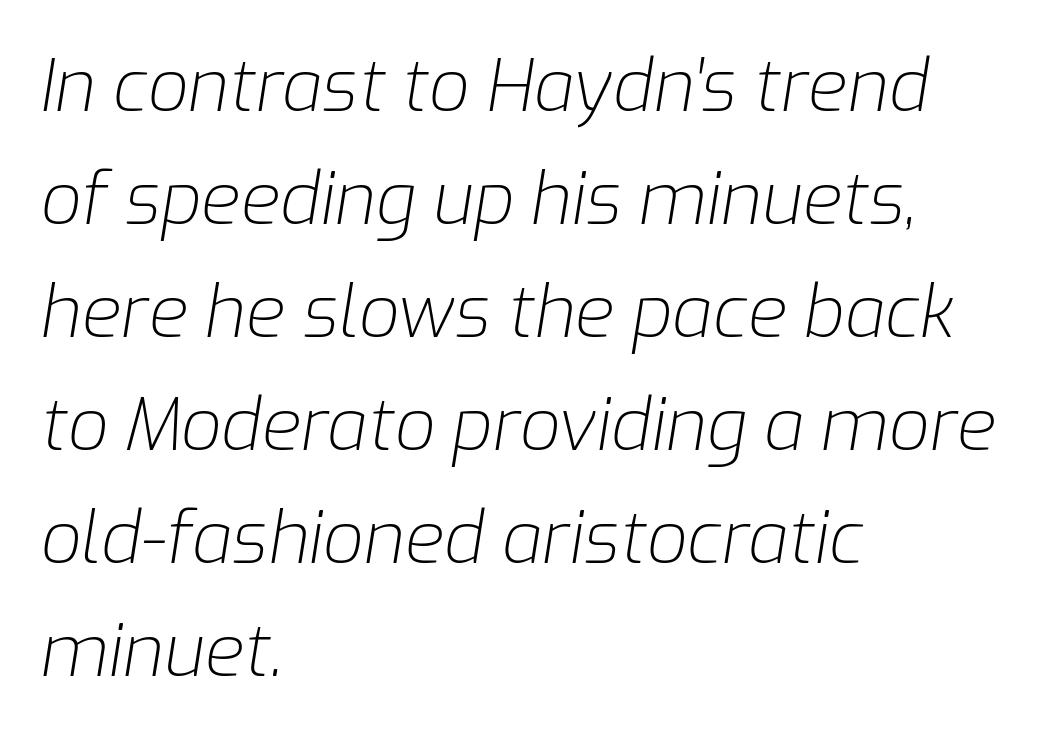
The image shows 72 px light type, italic (leaning right); set left-aligned, normal line spacing (1.57x), normal letter spacing, not underlined; low stroke contrast and a medium x-height.
